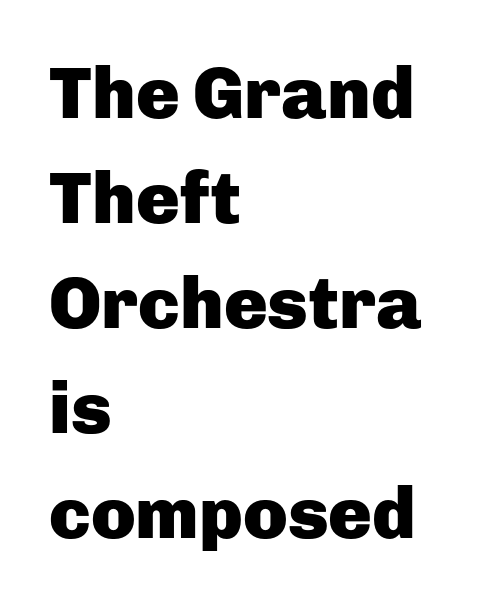
The image shows 73 px heavy sans-serif type, upright; set left-aligned, normal line spacing (1.44x), normal letter spacing, not underlined; low stroke contrast and a medium x-height.
